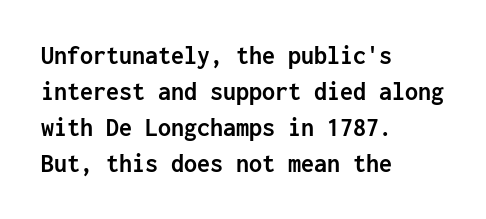
Q: Is the text bold? A: Yes.
Q: Is the text italic (slanted)? A: No, it is upright.
Q: Is the text underlined? A: No.
Q: How is the paragraph aligned? A: Left-aligned.
Q: Is the spacing between letters normal or unusually wide? A: Normal.
Q: Is the spacing between lines tight, normal or loose? A: Normal.
